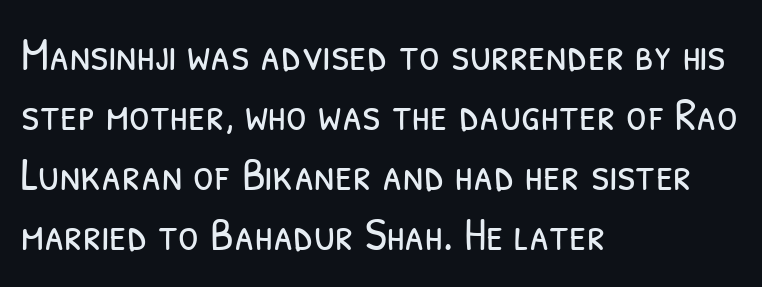
The image shows 47 px light, condensed sans-serif type; set left-aligned, normal line spacing (1.28x), normal letter spacing, not underlined; low stroke contrast and a medium x-height.
